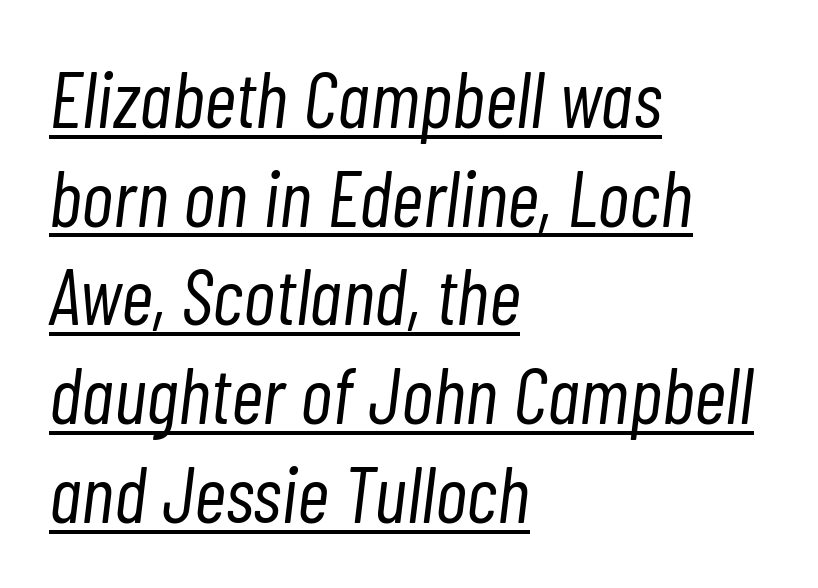
The image shows 79 px light, condensed type, italic (leaning right); set left-aligned, normal line spacing (1.25x), normal letter spacing, underlined; low stroke contrast and a medium x-height.
